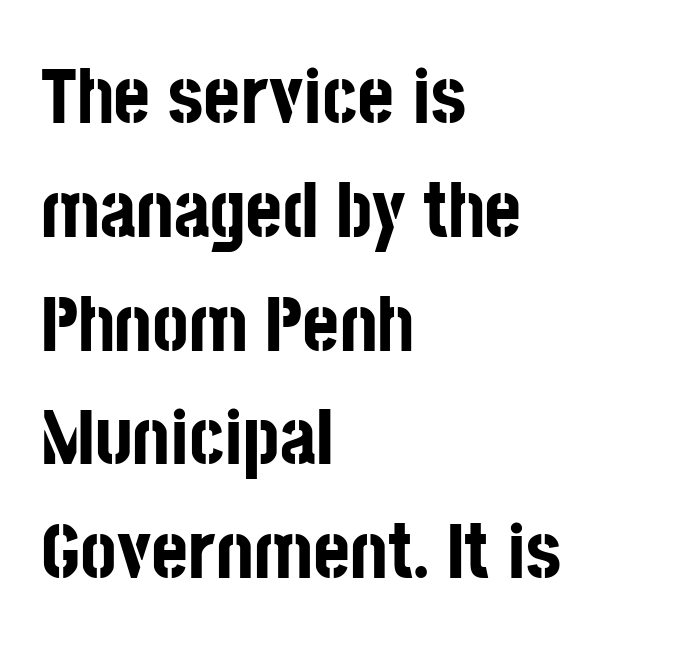
Each letter keeps its own natural width here, so spacing adapts to shape. Line spacing here is normal. A sans-serif font was chosen for this passage. Bold? Absolutely — the strokes are thick and heavy.
